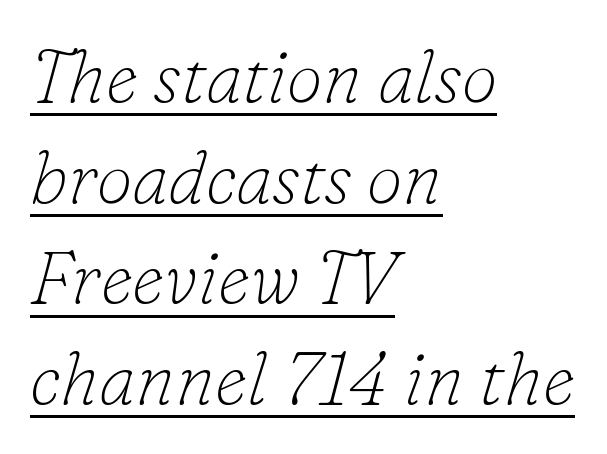
The string is rendered with underlining switched on. Honestly, the letter spacing is just normal — you wouldn't notice it. The type family on display is of the serif kind. Compared with a centered layout, this one pins lines to the left instead. You could not count columns in this text — the font is proportionally spaced.
